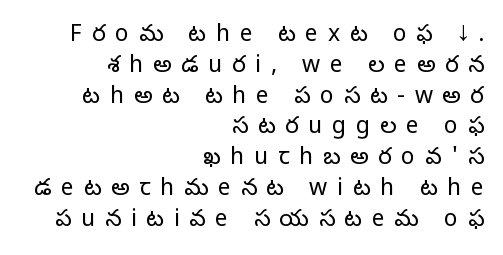
{"italic": "no", "bold": "no", "underline": "no", "align": "right", "line_spacing": "normal", "line_spacing_ratio": 1.34, "letter_spacing": "wide", "letter_spacing_em": 0.42, "glyph_px": 23}
